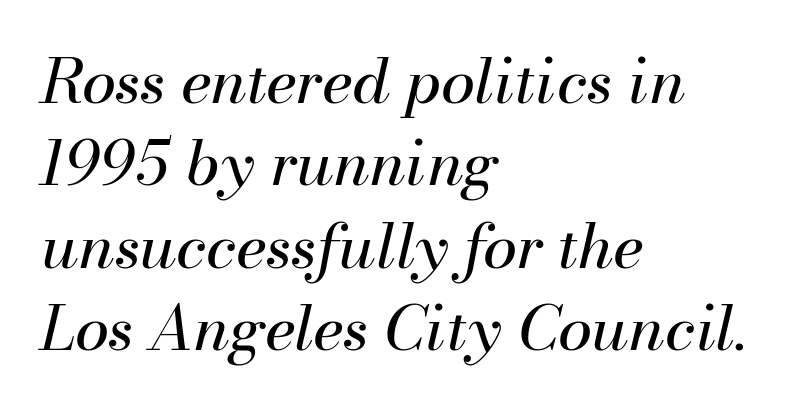
The image shows 62 px regular-weight type, italic (leaning right); set left-aligned, normal line spacing (1.33x), normal letter spacing, not underlined; medium stroke contrast and a small x-height.
